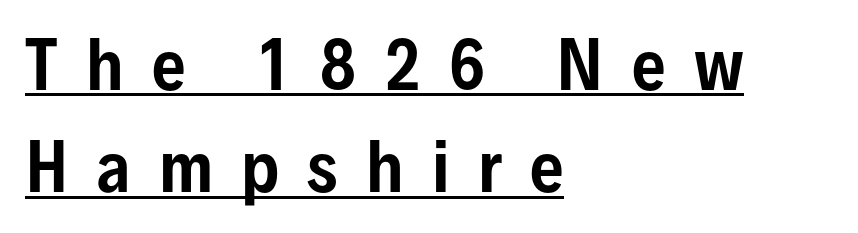
Q: Is the text italic (slanted)? A: No, it is upright.
Q: Is the typeface a serif or a sans-serif typeface? A: Sans-serif.
Q: Is the text underlined? A: Yes.
Q: How is the paragraph aligned? A: Left-aligned.
Q: Is the spacing between letters normal or unusually wide? A: Unusually wide.
Q: Is the spacing between lines tight, normal or loose? A: Normal.
Q: Width (condensed, normal, or wide)? A: Condensed.
Q: Stroke contrast? A: Low.
Q: x-height? A: Medium.
Q: Monospaced? A: No.
